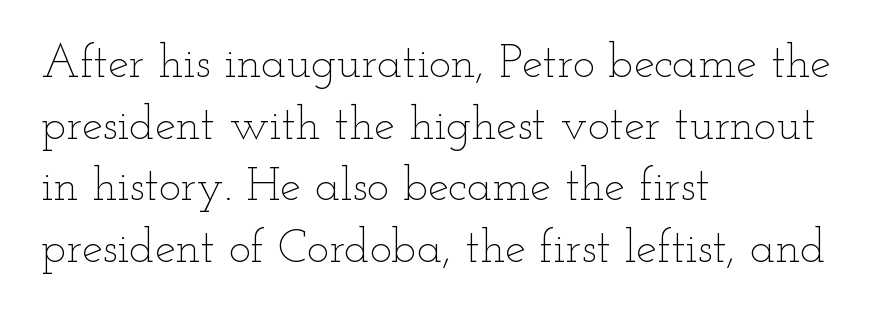
{"italic": "no", "bold": "no", "weight": "thin", "width": "wide", "stroke_contrast": "low", "x_height": "small", "monospaced": "no", "underline": "no", "align": "left", "line_spacing": "normal", "line_spacing_ratio": 1.31, "letter_spacing": "normal", "letter_spacing_em": 0.0, "glyph_px": 47}
